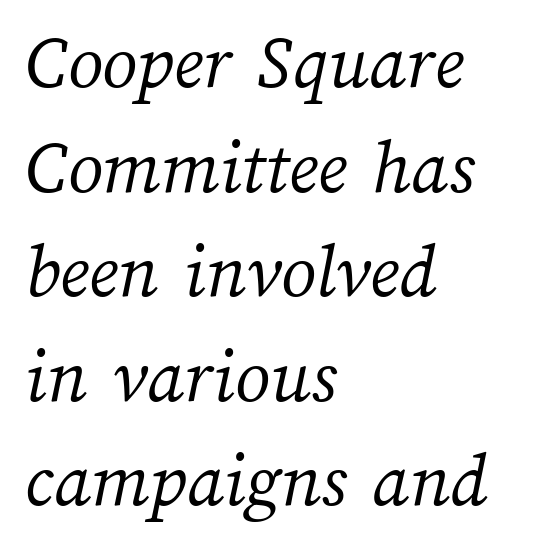
Q: Is the text bold? A: No.
Q: Is the text underlined? A: No.
Q: How is the paragraph aligned? A: Left-aligned.
Q: Is the spacing between letters normal or unusually wide? A: Normal.
Q: Is the spacing between lines tight, normal or loose? A: Normal.
Q: Width (condensed, normal, or wide)? A: Normal.
Q: Stroke contrast? A: Medium.
Q: x-height? A: Medium.
Q: Monospaced? A: No.
